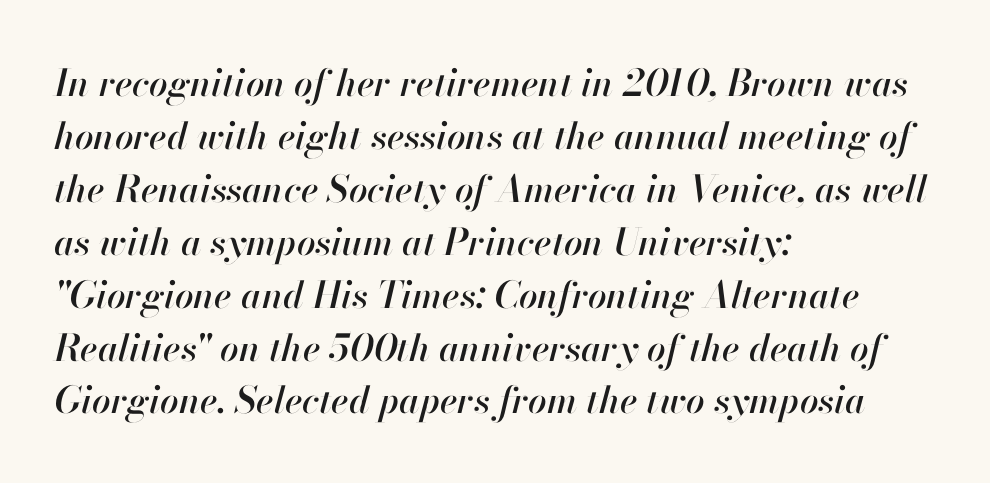
The image shows 37 px text type, italic (leaning right); set left-aligned, normal line spacing (1.43x), normal letter spacing, not underlined; high stroke contrast and a small x-height.
